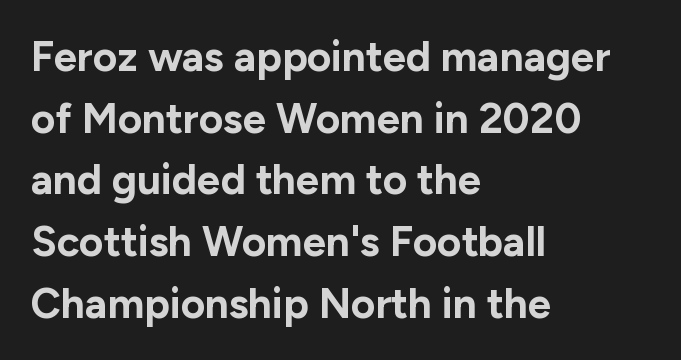
Looks like regular typesetting: each glyph gets only the width it needs. The type sits square on the baseline with zero lean. Classification — sans serif. Type without underlining. The ragged edge is on the right, which tells us the setting is flush left.
